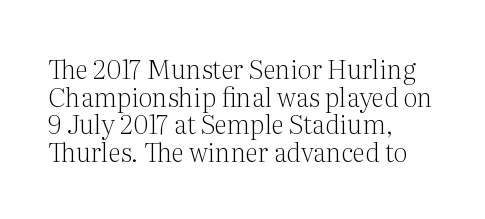
Q: Is the text bold? A: No.
Q: Is the text italic (slanted)? A: No, it is upright.
Q: Is the text underlined? A: No.
Q: How is the paragraph aligned? A: Left-aligned.
Q: Is the spacing between letters normal or unusually wide? A: Normal.
Q: Is the spacing between lines tight, normal or loose? A: Tight.
